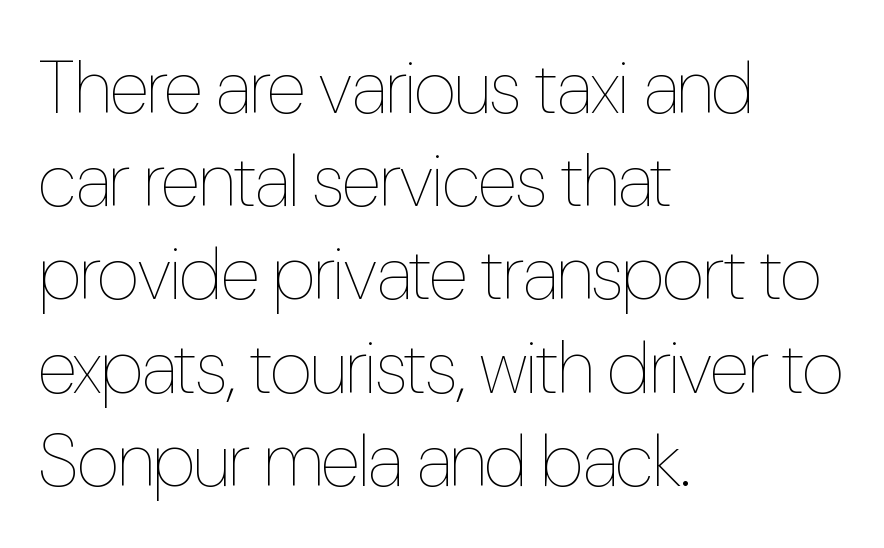
{"italic": "no", "bold": "no", "weight": "thin", "width": "condensed", "stroke_contrast": "low", "x_height": "medium", "monospaced": "no", "underline": "no", "align": "left", "line_spacing": "normal", "line_spacing_ratio": 1.26, "letter_spacing": "normal", "letter_spacing_em": 0.0, "glyph_px": 74}
